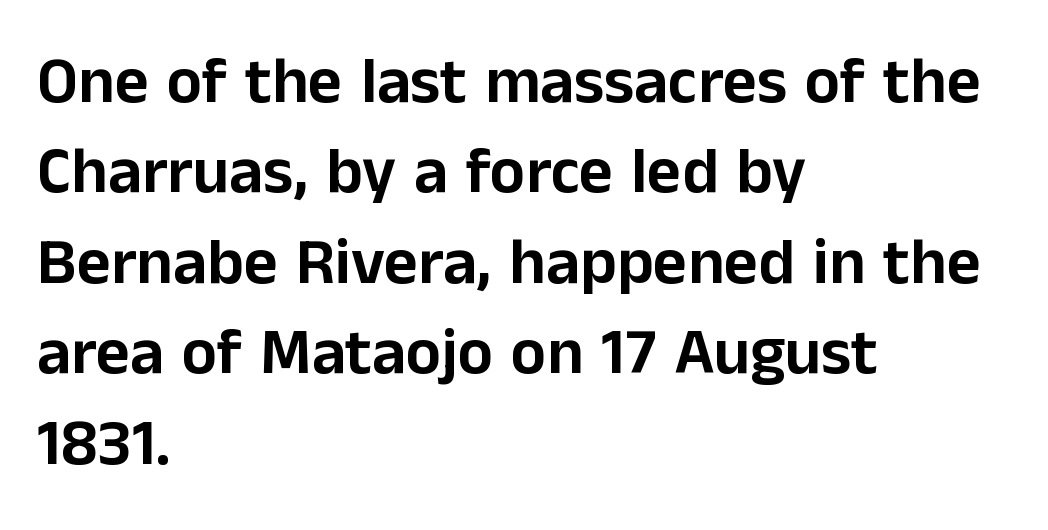
The image shows 66 px sans-serif type, upright; set left-aligned, normal line spacing (1.37x), normal letter spacing, not underlined; low stroke contrast and a medium x-height.
